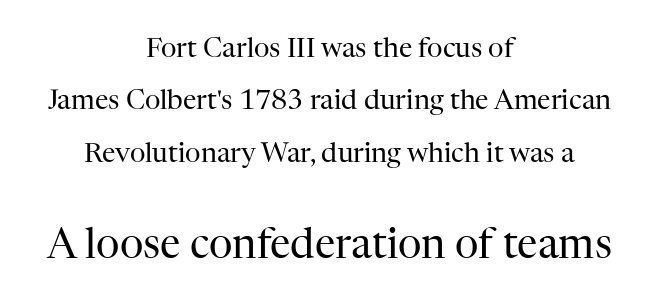
In terms of posture, this sample is upright. Look at the tracking — it's just the regular setting, nothing added. Each letter keeps its own natural width here, so spacing adapts to shape. If you measured baseline to baseline, you'd find a long distance. One-word summary of the alignment: center. The foot of each line stays bare and open.
